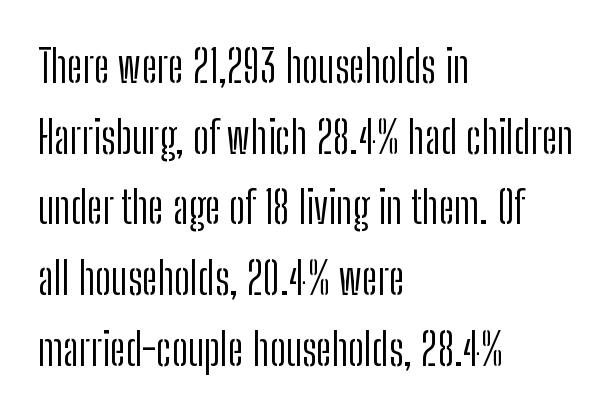
{"serif": "no", "italic": "no", "bold": "no", "weight": "light", "width": "condensed", "stroke_contrast": "low", "x_height": "medium", "monospaced": "no", "underline": "no", "align": "left", "line_spacing": "normal", "line_spacing_ratio": 1.57, "letter_spacing": "normal", "letter_spacing_em": 0.0, "glyph_px": 45}
